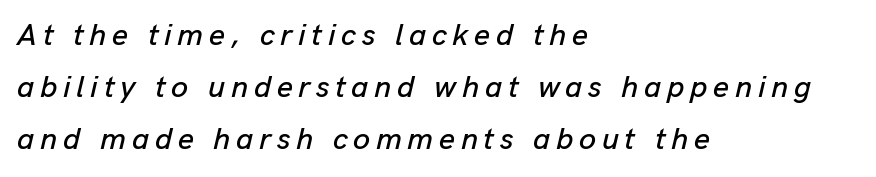
{"italic": "yes", "lean": "right", "slant_degrees": 13, "width": "normal", "stroke_contrast": "low", "x_height": "medium", "monospaced": "no", "underline": "no", "align": "left", "line_spacing": "normal", "line_spacing_ratio": 1.68, "glyph_px": 31}
